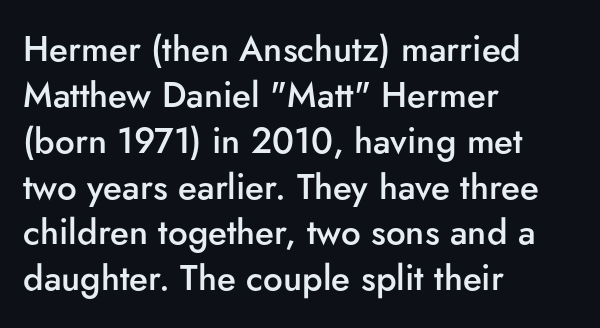
Slightly chunky letters — semibold, I'd say, not full bold. Notice how the stems are strictly vertical — no italics here. The face used here is proportionally spaced, like ordinary book or web type. Clear beneath every line of the passage. Where is the straight margin? On the left. Nothing sits at the stroke ends, so this counts as sans-serif.
